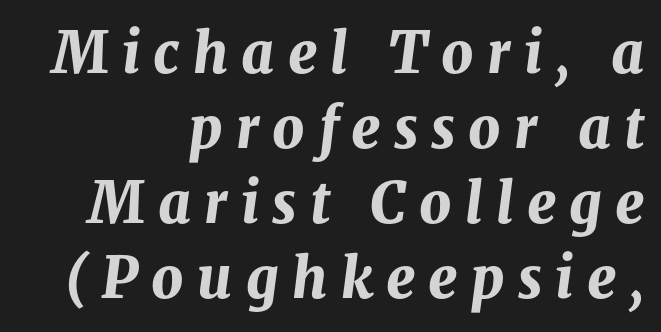
Q: Is the text bold? A: Yes.
Q: Is the text italic (slanted)? A: Yes, it leans right by about 8 degrees.
Q: Is the text underlined? A: No.
Q: How is the paragraph aligned? A: Right-aligned.
Q: Is the spacing between letters normal or unusually wide? A: Unusually wide.
Q: Is the spacing between lines tight, normal or loose? A: Normal.
Q: Width (condensed, normal, or wide)? A: Normal.
Q: Stroke contrast? A: Medium.
Q: x-height? A: Medium.
Q: Monospaced? A: No.
